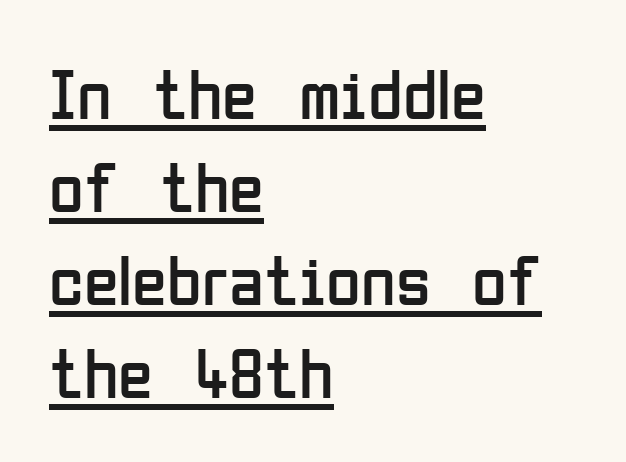
Baseline-to-baseline distance is the conventional proportion of letter height. Are there feet on the stems? There aren't — it's a sans. The letters stand straight up with perfectly vertical stems. These glyphs show unthickened strokes, regular width or finer. The specimen includes a rule beneath the text block's lines.
